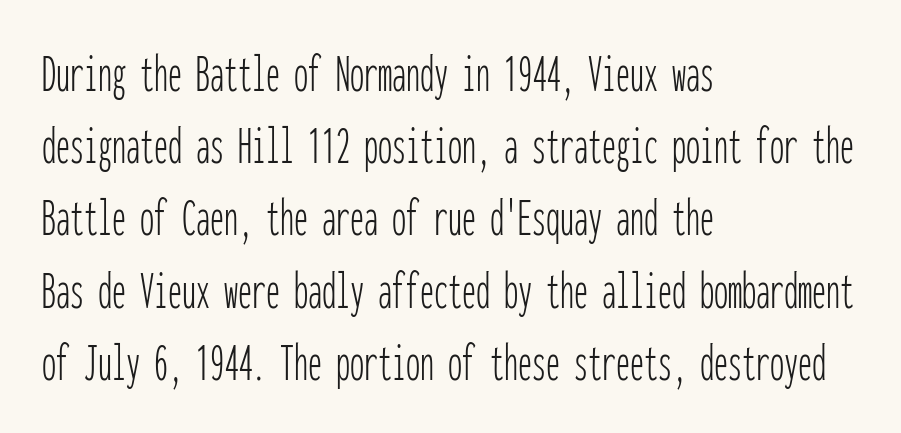
Q: Is the text bold? A: No.
Q: Is the text italic (slanted)? A: No, it is upright.
Q: Is the typeface a serif or a sans-serif typeface? A: Sans-serif.
Q: Is the text underlined? A: No.
Q: How is the paragraph aligned? A: Left-aligned.
Q: Is the spacing between letters normal or unusually wide? A: Normal.
Q: Is the spacing between lines tight, normal or loose? A: Normal.
Q: Width (condensed, normal, or wide)? A: Condensed.
Q: Stroke contrast? A: Low.
Q: x-height? A: Medium.
Q: Monospaced? A: Yes.
